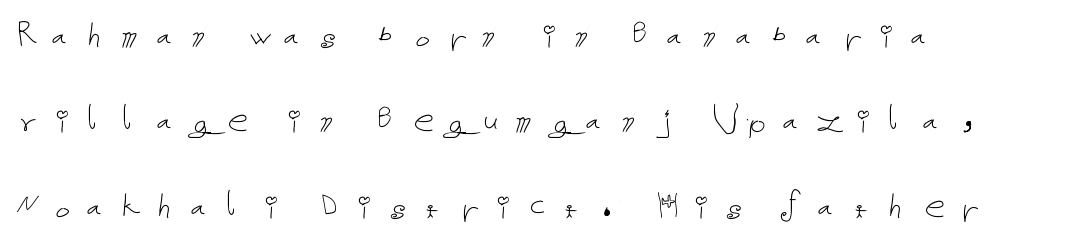
{"italic": "no", "bold": "no", "weight": "thin", "width": "normal", "stroke_contrast": "low", "x_height": "medium", "underline": "no", "align": "left", "line_spacing": "loose", "line_spacing_ratio": 2.08, "letter_spacing": "wide", "letter_spacing_em": 0.29, "glyph_px": 41}
